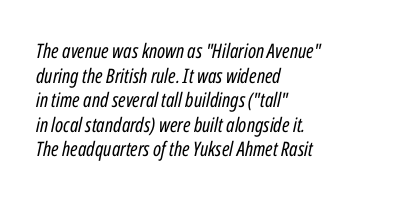
The image shows 20 px text type, italic (leaning right); set left-aligned, line spacing 1.23x, normal letter spacing, not underlined.
